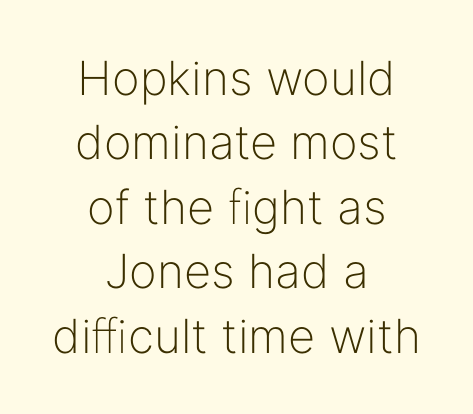
To sum up the face: it is a sans, with no serifs. How are the letters spaced? Ordinarily, with no added tracking. Here the designer chose a conventional face with non-uniform glyph widths. Stems and bowls with no extra thickness — not bold.
